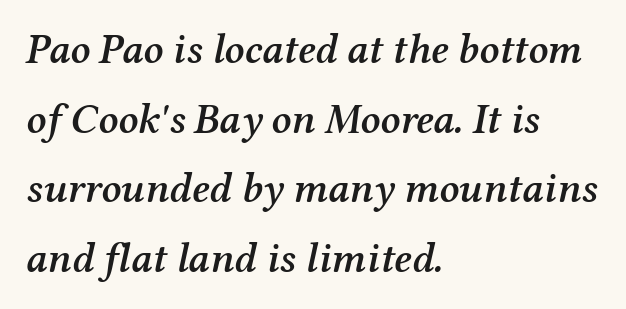
Q: Is the text bold? A: Semi-bold.
Q: Is the text italic (slanted)? A: Yes, it leans right by about 12 degrees.
Q: Is the typeface a serif or a sans-serif typeface? A: Serif.
Q: Is the text underlined? A: No.
Q: How is the paragraph aligned? A: Left-aligned.
Q: Is the spacing between letters normal or unusually wide? A: Normal.
Q: Is the spacing between lines tight, normal or loose? A: Normal.
Q: Width (condensed, normal, or wide)? A: Normal.
Q: Stroke contrast? A: Medium.
Q: x-height? A: Medium.
Q: Monospaced? A: No.
